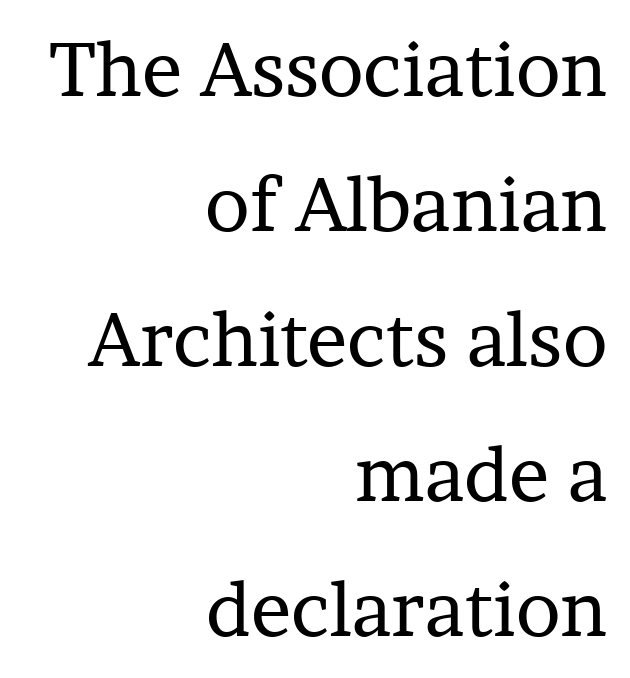
Q: Is the text bold? A: No.
Q: Is the text italic (slanted)? A: No, it is upright.
Q: Is the typeface a serif or a sans-serif typeface? A: Serif.
Q: Is the text underlined? A: No.
Q: How is the paragraph aligned? A: Right-aligned.
Q: Is the spacing between letters normal or unusually wide? A: Normal.
Q: Width (condensed, normal, or wide)? A: Normal.
Q: Stroke contrast? A: Low.
Q: x-height? A: Medium.
Q: Monospaced? A: No.
